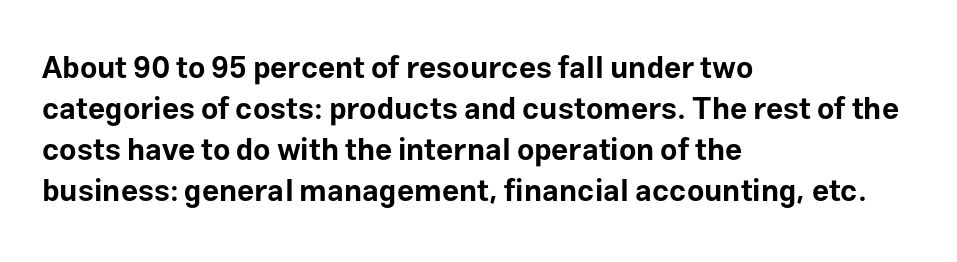
Q: Is the text bold? A: Yes.
Q: Is the text italic (slanted)? A: No, it is upright.
Q: Is the typeface a serif or a sans-serif typeface? A: Sans-serif.
Q: Is the text underlined? A: No.
Q: How is the paragraph aligned? A: Left-aligned.
Q: Is the spacing between letters normal or unusually wide? A: Normal.
Q: Is the spacing between lines tight, normal or loose? A: Normal.
Q: Width (condensed, normal, or wide)? A: Normal.
Q: Stroke contrast? A: Low.
Q: x-height? A: Medium.
Q: Monospaced? A: No.
